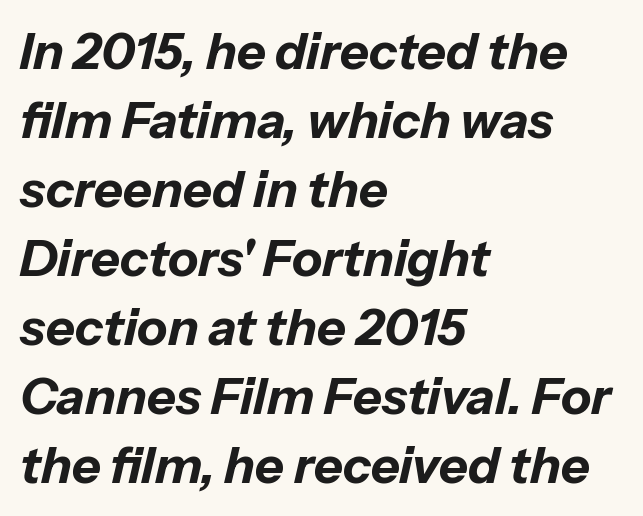
{"italic": "yes", "lean": "right", "slant_degrees": 13, "bold": "yes", "weight": "bold", "width": "normal", "stroke_contrast": "low", "x_height": "medium", "monospaced": "no", "underline": "no", "align": "left", "line_spacing": "normal", "line_spacing_ratio": 1.38, "letter_spacing": "normal", "letter_spacing_em": 0.0, "glyph_px": 50}
